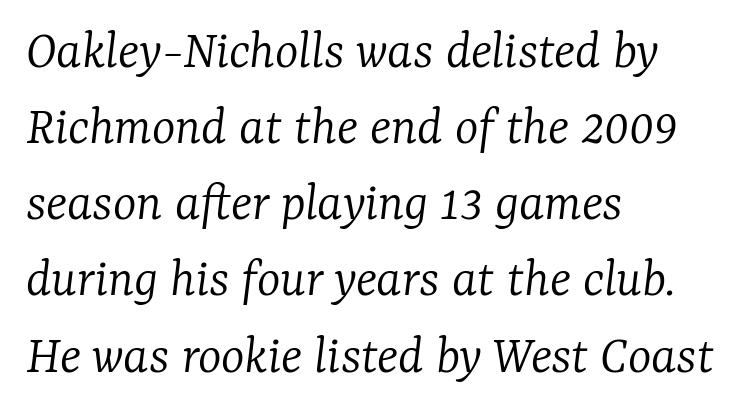
{"serif": "yes", "italic": "yes", "lean": "right", "slant_degrees": 7, "bold": "no", "weight": "light", "width": "normal", "stroke_contrast": "low", "x_height": "medium", "monospaced": "no", "underline": "no", "align": "left", "line_spacing": "normal", "line_spacing_ratio": 1.36, "letter_spacing": "normal", "letter_spacing_em": 0.0, "glyph_px": 56}
